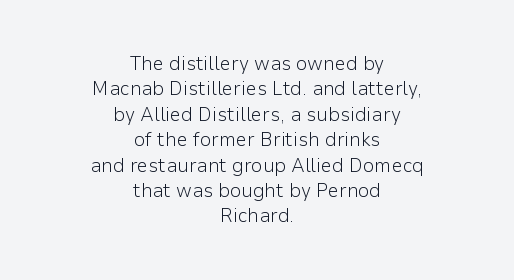
Q: Is the text bold? A: No.
Q: Is the text italic (slanted)? A: No, it is upright.
Q: Is the text underlined? A: No.
Q: How is the paragraph aligned? A: Centered.
Q: Is the spacing between letters normal or unusually wide? A: Normal.
Q: Is the spacing between lines tight, normal or loose? A: Normal.
